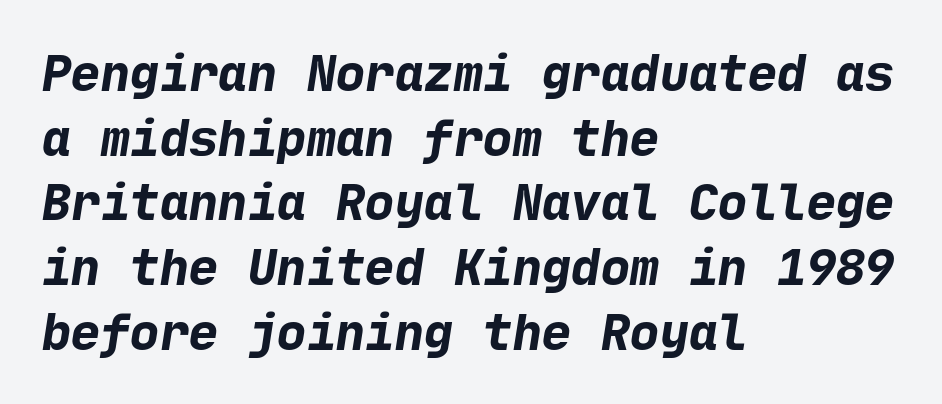
Q: Is the text bold? A: Yes.
Q: Is the typeface a serif or a sans-serif typeface? A: Sans-serif.
Q: Is the text underlined? A: No.
Q: How is the paragraph aligned? A: Left-aligned.
Q: Is the spacing between letters normal or unusually wide? A: Normal.
Q: Is the spacing between lines tight, normal or loose? A: Normal.
Q: Width (condensed, normal, or wide)? A: Normal.
Q: Stroke contrast? A: Low.
Q: x-height? A: Medium.
